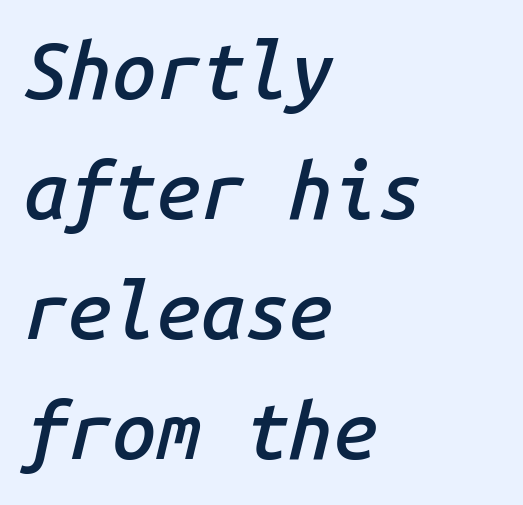
The image shows 79 px semibold type, italic (leaning right), monospaced; set left-aligned, normal line spacing (1.52x), normal letter spacing, not underlined; low stroke contrast and a medium x-height.
